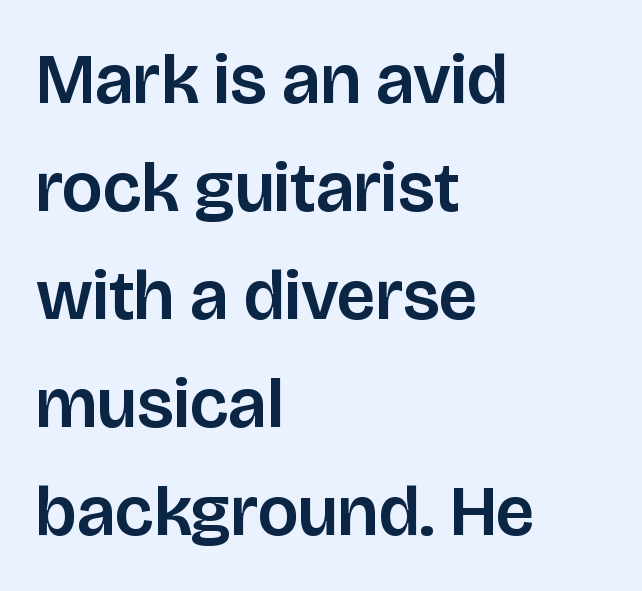
Q: Is the text italic (slanted)? A: No, it is upright.
Q: Is the typeface a serif or a sans-serif typeface? A: Sans-serif.
Q: Is the text underlined? A: No.
Q: How is the paragraph aligned? A: Left-aligned.
Q: Is the spacing between letters normal or unusually wide? A: Normal.
Q: Is the spacing between lines tight, normal or loose? A: Normal.
Q: Width (condensed, normal, or wide)? A: Normal.
Q: Stroke contrast? A: Low.
Q: x-height? A: Large.
Q: Monospaced? A: No.
